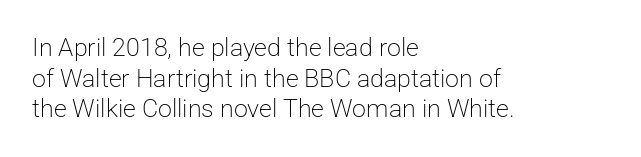
The image shows 25 px text type, upright; set left-aligned, line spacing 1.23x, normal letter spacing, not underlined.
